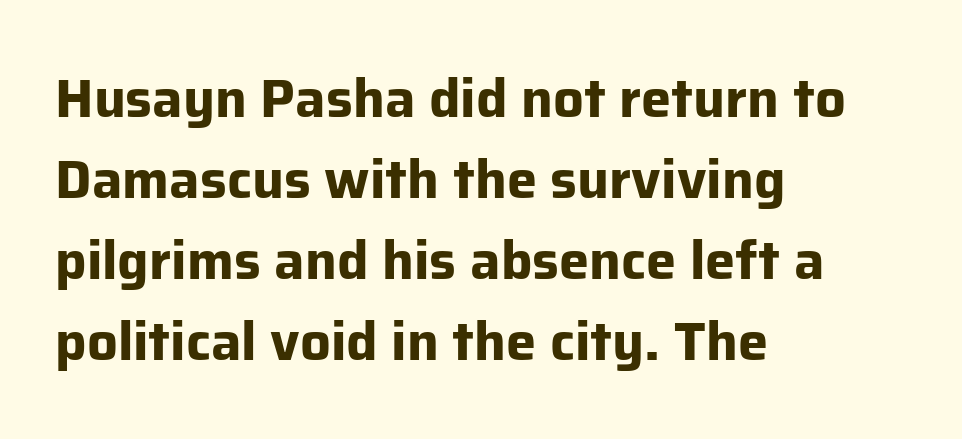
A sans-serif font was chosen for this passage. Does the leading feel generous? No, just average. A student would call this left alignment; a typographer would say flush left, rag right. Heavy-handed strokes throughout: this text is bold. Varying glyph widths throughout — classic text-font behaviour.
